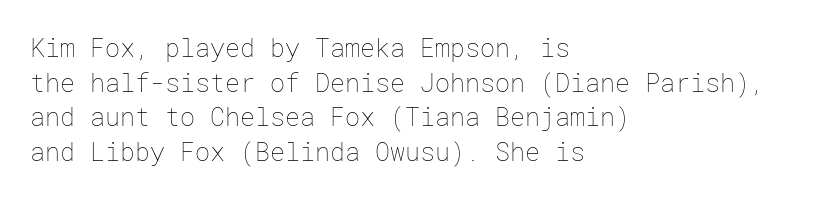
The image shows 25 px text type, upright; set left-aligned, normal line spacing (1.39x), normal letter spacing, not underlined.
